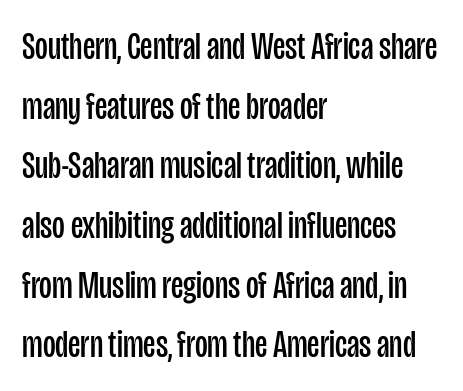
The image shows 39 px regular-weight, condensed sans-serif type, upright; set left-aligned, normal line spacing (1.53x), normal letter spacing, not underlined; low stroke contrast and a large x-height.
